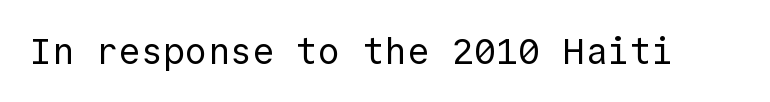
The image shows 37 px regular-weight sans-serif type, upright, monospaced; set normal letter spacing, not underlined; a medium x-height.
